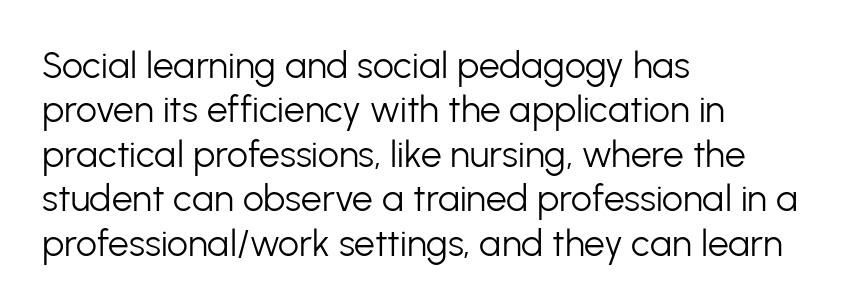
Q: Is the text bold? A: No.
Q: Is the text italic (slanted)? A: No, it is upright.
Q: Is the typeface a serif or a sans-serif typeface? A: Sans-serif.
Q: Is the text underlined? A: No.
Q: How is the paragraph aligned? A: Left-aligned.
Q: Is the spacing between letters normal or unusually wide? A: Normal.
Q: Width (condensed, normal, or wide)? A: Normal.
Q: Stroke contrast? A: Low.
Q: x-height? A: Medium.
Q: Monospaced? A: No.
